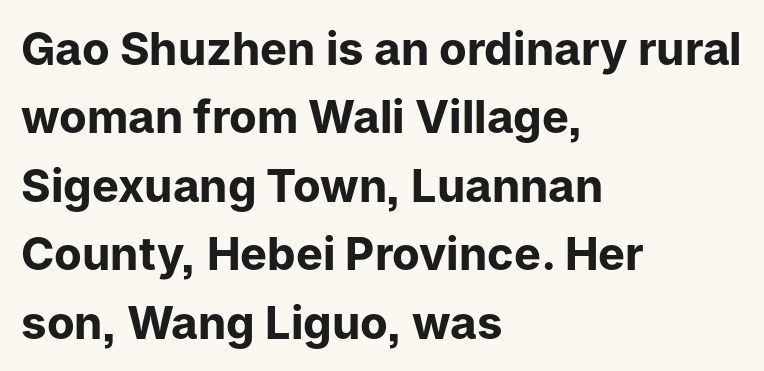
The image shows 45 px bold sans-serif type, upright; set left-aligned, normal line spacing (1.52x), normal letter spacing, not underlined; low stroke contrast and a medium x-height.
